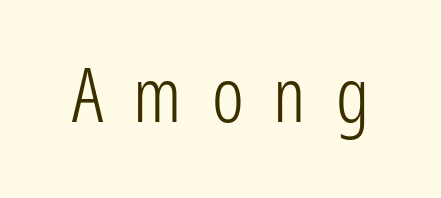
{"serif": "no", "italic": "no", "bold": "no", "weight": "light", "width": "condensed", "stroke_contrast": "low", "x_height": "medium", "monospaced": "no", "underline": "no", "letter_spacing": "wide", "letter_spacing_em": 0.4, "glyph_px": 75}
